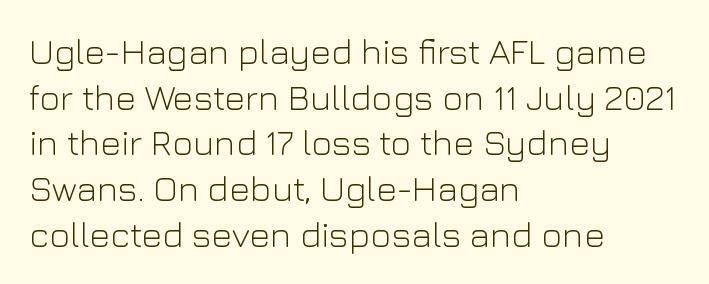
{"serif": "no", "italic": "no", "bold": "no", "weight": "light", "width": "normal", "stroke_contrast": "low", "x_height": "medium", "monospaced": "no", "underline": "no", "align": "left", "line_spacing": "normal", "line_spacing_ratio": 1.27, "letter_spacing": "normal", "letter_spacing_em": 0.0, "glyph_px": 36}
